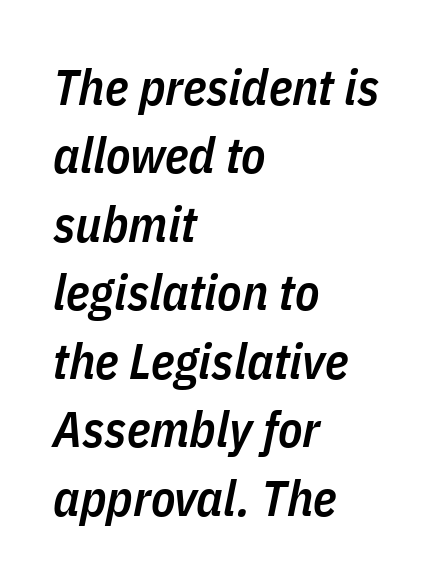
Q: Is the text bold? A: Semi-bold.
Q: Is the text italic (slanted)? A: Yes, it leans right by about 11 degrees.
Q: Is the text underlined? A: No.
Q: How is the paragraph aligned? A: Left-aligned.
Q: Is the spacing between letters normal or unusually wide? A: Normal.
Q: Is the spacing between lines tight, normal or loose? A: Normal.
Q: Width (condensed, normal, or wide)? A: Condensed.
Q: Stroke contrast? A: Low.
Q: x-height? A: Medium.
Q: Monospaced? A: No.
